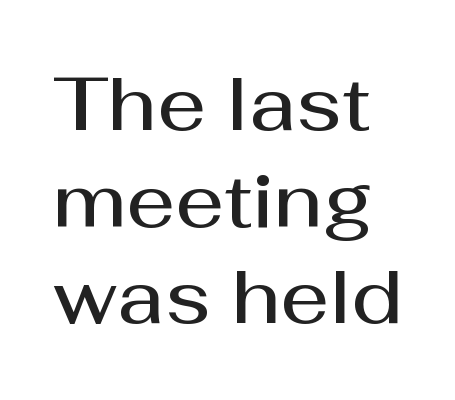
The face used here is rendered with its standard letterfit. Decoration check: the copy has no underline. The sample has been set in demibold, a notch under bold. Here the designer chose a conventional face with non-uniform glyph widths. This is roman type, the default non-slanted kind.
